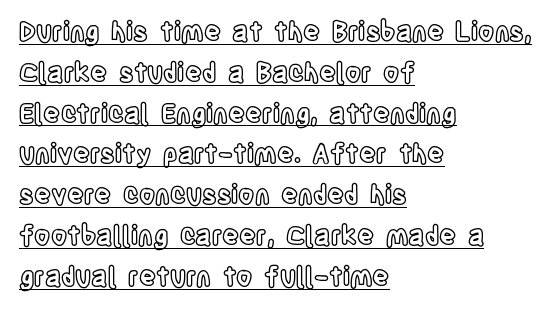
Is there much room between lines? A standard amount, neither cramped nor airy. Rendered with straight, roman letterforms. Compared with a centered layout, this one pins lines to the left instead. Honestly, the letter spacing is just normal — you wouldn't notice it. A baseline rule has been typeset under these characters.
